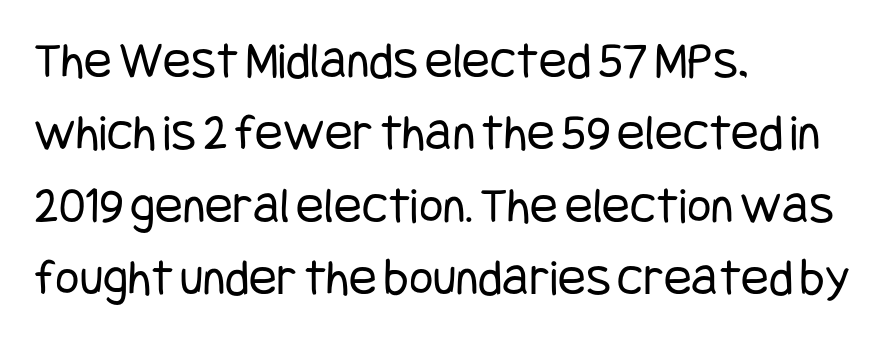
{"serif": "no", "italic": "no", "bold": "no", "weight": "regular", "width": "condensed", "stroke_contrast": "low", "x_height": "large", "underline": "no", "align": "left", "line_spacing": "normal", "line_spacing_ratio": 1.39, "letter_spacing": "normal", "letter_spacing_em": 0.0, "glyph_px": 52}
